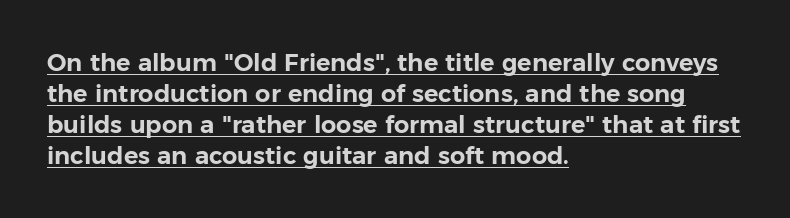
The image shows 24 px text type, upright; set left-aligned, normal line spacing (1.29x), normal letter spacing, underlined.
